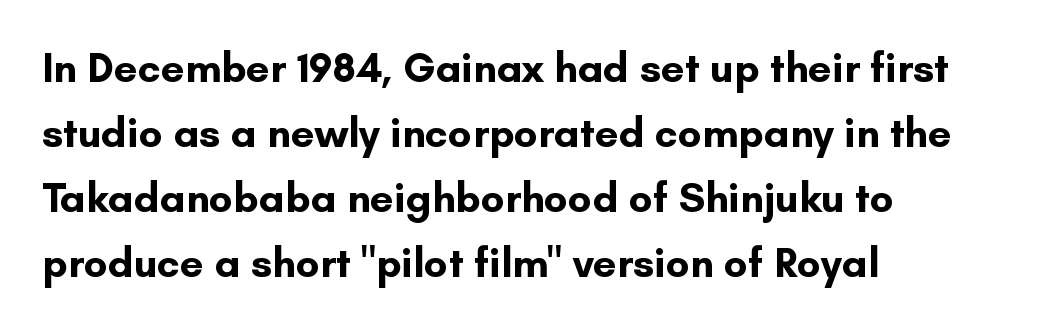
Q: Is the text bold? A: Yes.
Q: Is the text italic (slanted)? A: No, it is upright.
Q: Is the typeface a serif or a sans-serif typeface? A: Sans-serif.
Q: Is the text underlined? A: No.
Q: How is the paragraph aligned? A: Left-aligned.
Q: Is the spacing between letters normal or unusually wide? A: Normal.
Q: Is the spacing between lines tight, normal or loose? A: Normal.
Q: Width (condensed, normal, or wide)? A: Normal.
Q: Stroke contrast? A: Low.
Q: x-height? A: Small.
Q: Monospaced? A: No.
